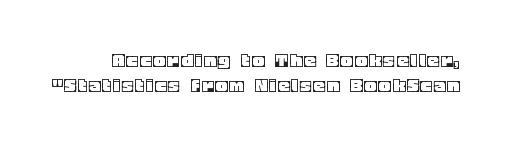
Q: Is the text italic (slanted)? A: No, it is upright.
Q: Is the text underlined? A: No.
Q: Is the spacing between lines tight, normal or loose? A: Tight.
